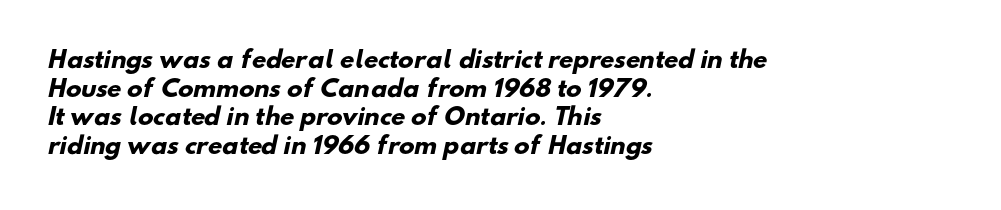
{"bold": "yes", "underline": "no", "align": "left", "line_spacing_ratio": 1.24, "letter_spacing": "normal", "letter_spacing_em": 0.0, "glyph_px": 23}
